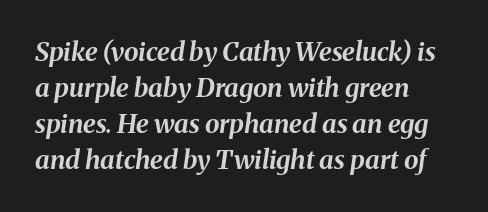
Q: Is the text bold? A: Yes.
Q: Is the text italic (slanted)? A: Yes, it leans right by about 8 degrees.
Q: Is the text underlined? A: No.
Q: How is the paragraph aligned? A: Left-aligned.
Q: Is the spacing between letters normal or unusually wide? A: Normal.
Q: Is the spacing between lines tight, normal or loose? A: Normal.
